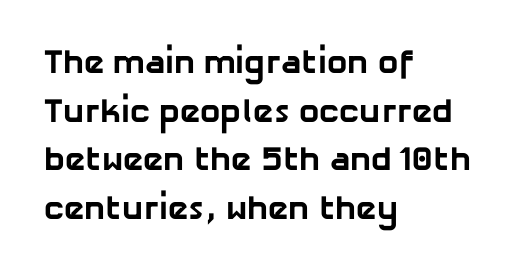
Q: Is the text bold? A: Yes.
Q: Is the typeface a serif or a sans-serif typeface? A: Sans-serif.
Q: Is the text underlined? A: No.
Q: How is the paragraph aligned? A: Left-aligned.
Q: Is the spacing between letters normal or unusually wide? A: Normal.
Q: Is the spacing between lines tight, normal or loose? A: Normal.
Q: Width (condensed, normal, or wide)? A: Normal.
Q: Stroke contrast? A: Low.
Q: x-height? A: Medium.
Q: Monospaced? A: No.
